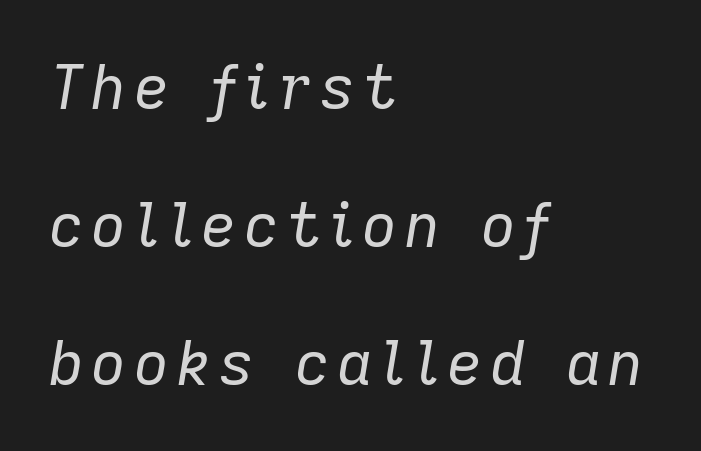
This sample has the flowing, uneven cadence of proportional lettering. Horizontally, the lines are justified to the leading edge only. Looking at the ascenders, they clearly lean. This block would shrink considerably if given ordinary leading; it's expanded now. Caption: face not bold, strokes unweighted.
